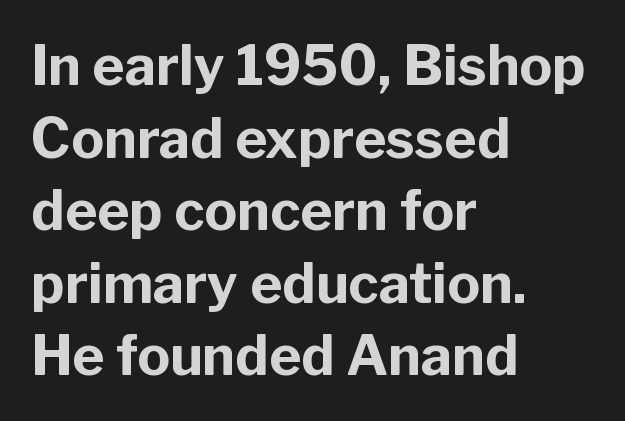
{"serif": "no", "italic": "no", "bold": "yes", "weight": "bold", "width": "normal", "stroke_contrast": "low", "x_height": "medium", "monospaced": "no", "underline": "no", "align": "left", "line_spacing": "normal", "line_spacing_ratio": 1.32, "letter_spacing": "normal", "letter_spacing_em": 0.0, "glyph_px": 55}
